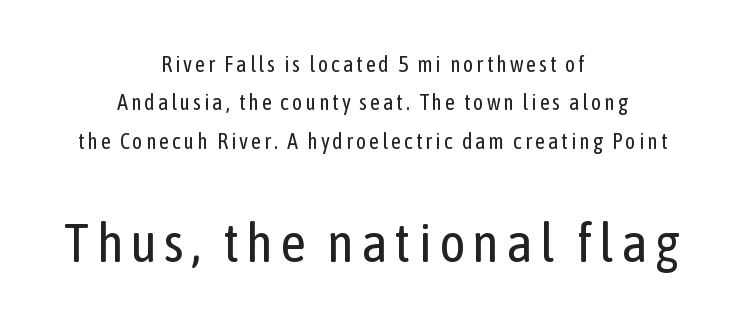
The image shows 55 px regular-weight, condensed sans-serif type, upright; set centered, line spacing 1.75x, not underlined; the second (bottom) block is 2.5x larger; low stroke contrast and a medium x-height.
